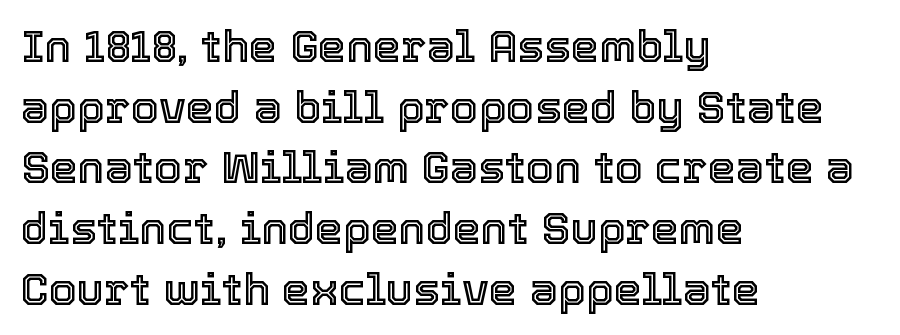
{"italic": "no", "width": "normal", "x_height": "medium", "monospaced": "no", "underline": "no", "align": "left", "line_spacing": "normal", "line_spacing_ratio": 1.35, "letter_spacing": "normal", "letter_spacing_em": 0.0, "glyph_px": 45}
